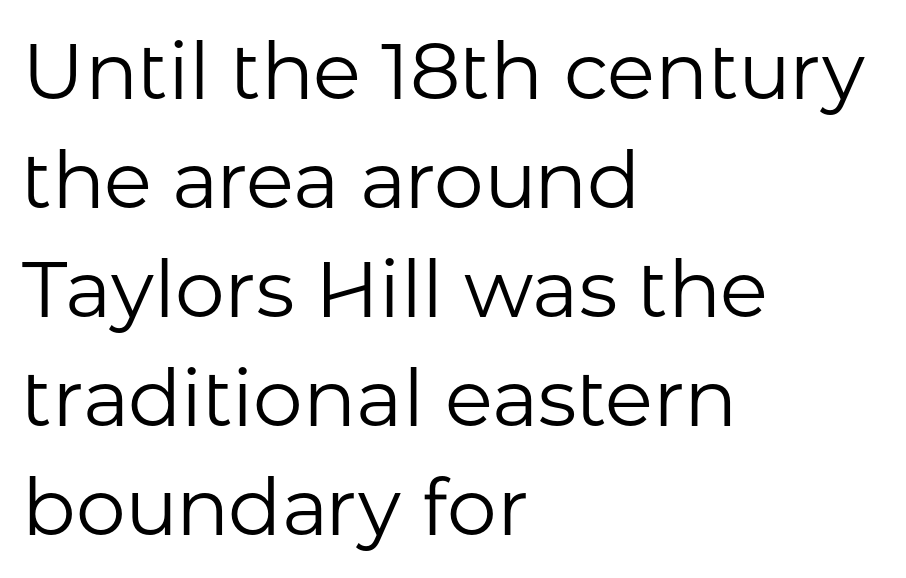
Counters stay open thanks to moderate or lighter strokes. The ragged edge is on the right, which tells us the setting is flush left. A sans-serif font was chosen for this passage. This sample uses plain, unmodified letter spacing. Every character sits straight up, as roman type does.
